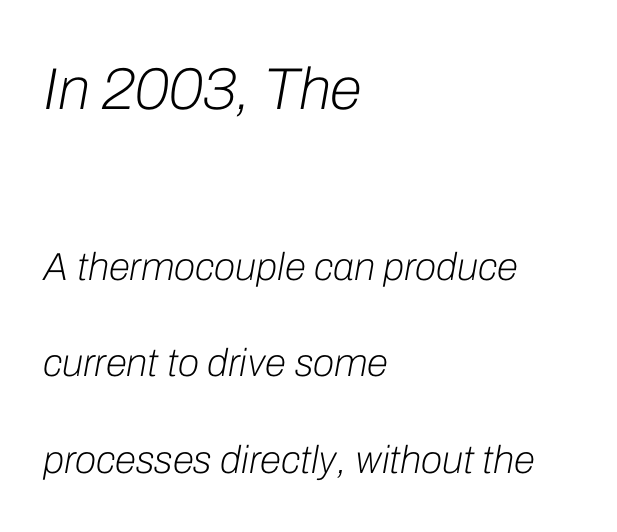
{"italic": "yes", "lean": "right", "slant_degrees": 10, "bold": "no", "weight": "light", "width": "normal", "stroke_contrast": "low", "x_height": "medium", "monospaced": "no", "underline": "no", "align": "left", "line_spacing": "loose", "line_spacing_ratio": 2.47, "letter_spacing": "normal", "letter_spacing_em": 0.0, "larger_block": "first", "size_ratio": 1.51, "glyph_px": 59}
